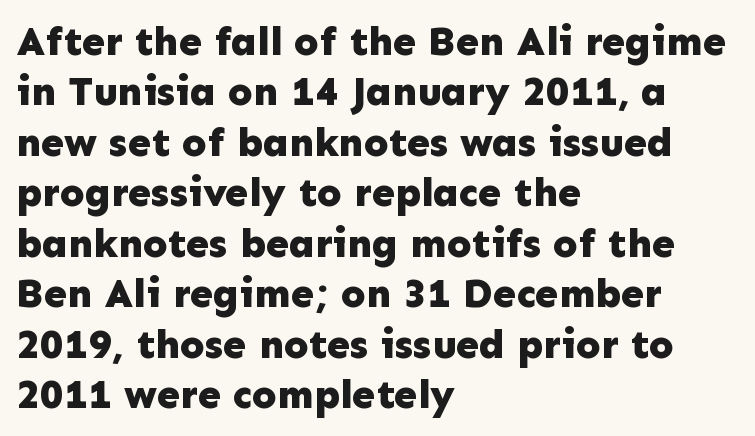
The image shows 41 px bold sans-serif type, upright; set left-aligned, line spacing 1.23x, normal letter spacing, not underlined; low stroke contrast and a medium x-height.
